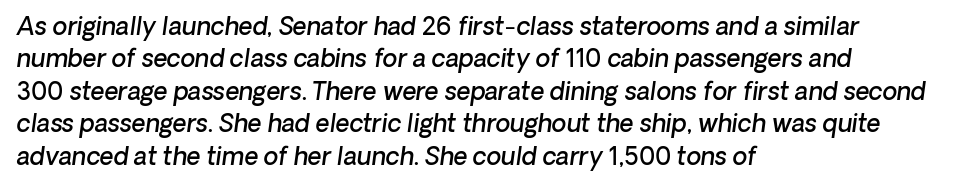
The image shows 24 px text type, italic (leaning right); set left-aligned, normal line spacing (1.35x), normal letter spacing, not underlined.
